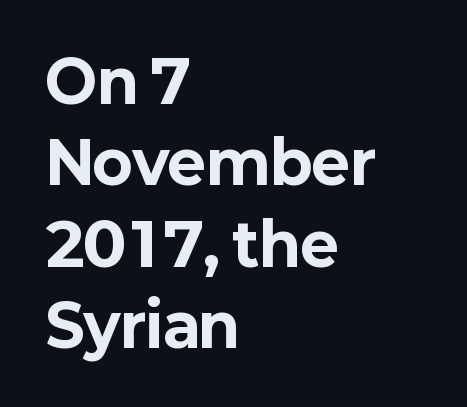
Q: Is the text bold? A: Yes.
Q: Is the text italic (slanted)? A: No, it is upright.
Q: Is the typeface a serif or a sans-serif typeface? A: Sans-serif.
Q: Is the text underlined? A: No.
Q: How is the paragraph aligned? A: Left-aligned.
Q: Is the spacing between letters normal or unusually wide? A: Normal.
Q: Is the spacing between lines tight, normal or loose? A: Normal.
Q: Width (condensed, normal, or wide)? A: Normal.
Q: Stroke contrast? A: Low.
Q: x-height? A: Medium.
Q: Monospaced? A: No.
